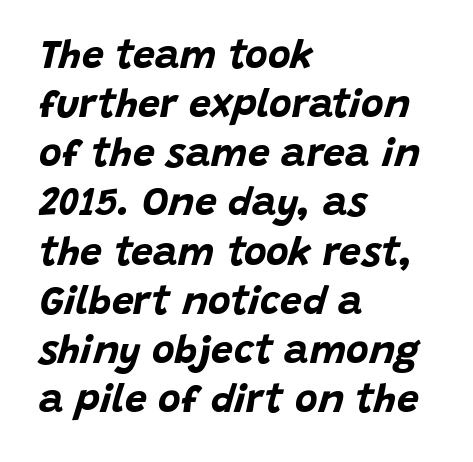
Q: Is the text bold? A: Yes.
Q: Is the text italic (slanted)? A: Yes, it leans right by about 15 degrees.
Q: Is the text underlined? A: No.
Q: How is the paragraph aligned? A: Left-aligned.
Q: Is the spacing between letters normal or unusually wide? A: Normal.
Q: Is the spacing between lines tight, normal or loose? A: Normal.
Q: Width (condensed, normal, or wide)? A: Normal.
Q: Stroke contrast? A: Low.
Q: x-height? A: Large.
Q: Monospaced? A: No.
